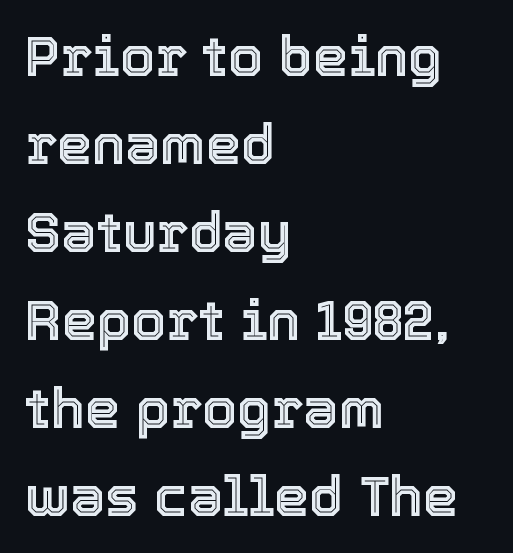
It's the straight-up-and-down kind of type. These lines are rendered in a variable-pitch font. Honestly, the letter spacing is just normal — you wouldn't notice it. Horizontal alignment here is leftward, the default for most running prose.
